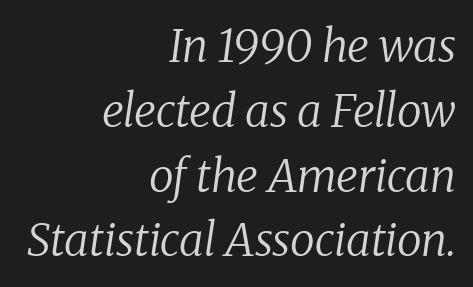
Q: Is the text bold? A: No.
Q: Is the text italic (slanted)? A: Yes, it leans right by about 8 degrees.
Q: Is the typeface a serif or a sans-serif typeface? A: Serif.
Q: Is the text underlined? A: No.
Q: How is the paragraph aligned? A: Right-aligned.
Q: Is the spacing between letters normal or unusually wide? A: Normal.
Q: Is the spacing between lines tight, normal or loose? A: Normal.
Q: Width (condensed, normal, or wide)? A: Normal.
Q: Stroke contrast? A: Low.
Q: x-height? A: Medium.
Q: Monospaced? A: No.
